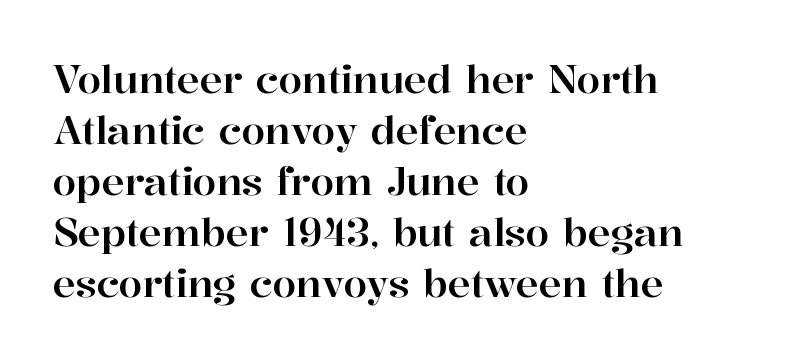
The rendering uses natural spacing where letterforms have individual widths. Italic? Not at all — the glyphs are vertical. Here the glyphs are tracked normally, forming tight word shapes. The area under the type is left untouched.
